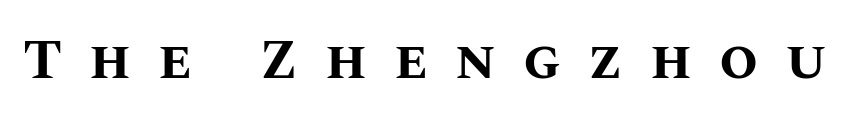
Q: Is the text bold? A: Yes.
Q: Is the text italic (slanted)? A: No, it is upright.
Q: Is the text underlined? A: No.
Q: Is the spacing between letters normal or unusually wide? A: Unusually wide.
Q: Width (condensed, normal, or wide)? A: Normal.
Q: Stroke contrast? A: Medium.
Q: x-height? A: Large.
Q: Monospaced? A: No.
